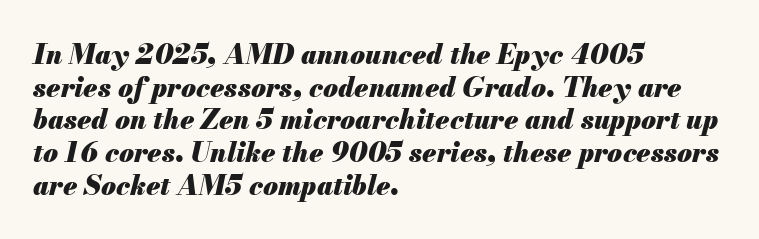
The face used here has a pronounced slope to its letters. Plenty of ink on the page — the face is bold. The lines in this sample share a left origin and differ only in where they stop. Type without underlining.
